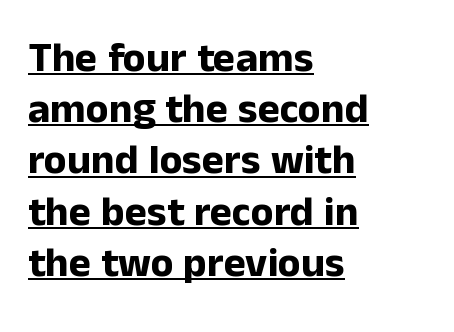
These lines are rendered in a variable-pitch font. This is roman type, the default non-slanted kind. Does extra space separate the letters? No, they use regular spacing. Alignment: flush left.
